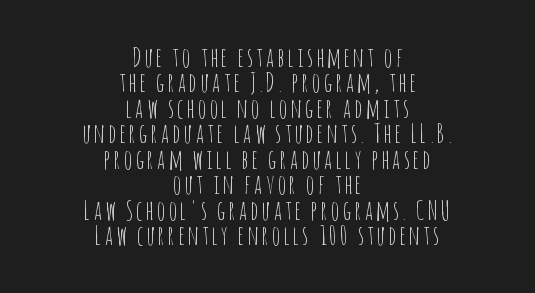
{"italic": "no", "bold": "no", "underline": "no", "align": "center", "line_spacing": "tight", "line_spacing_ratio": 0.98, "glyph_px": 26}
